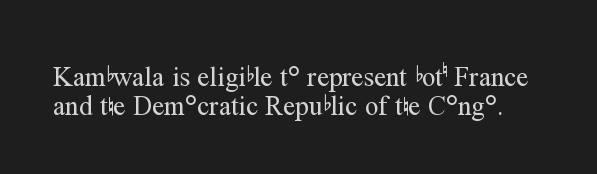
Q: Is the text bold? A: No.
Q: Is the text italic (slanted)? A: No, it is upright.
Q: Is the text underlined? A: No.
Q: Is the spacing between letters normal or unusually wide? A: Normal.
Q: Is the spacing between lines tight, normal or loose? A: Tight.
